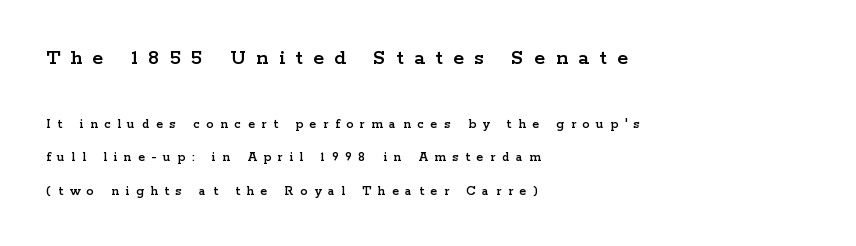
The image shows 22 px text type, upright; set left-aligned, loose line spacing (2.38x), unusually wide letter spacing (+0.48 em), not underlined; the first (top) block is 1.57x larger.
